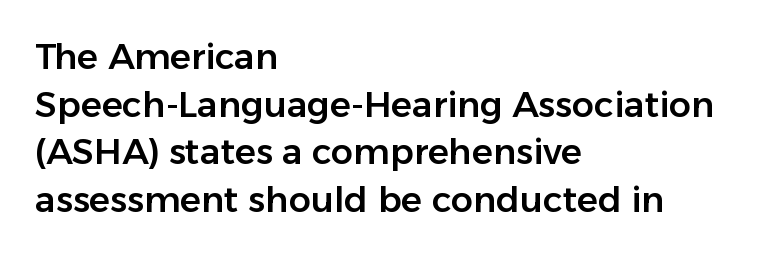
{"serif": "no", "italic": "no", "width": "normal", "stroke_contrast": "low", "x_height": "medium", "monospaced": "no", "underline": "no", "align": "left", "line_spacing": "normal", "line_spacing_ratio": 1.36, "letter_spacing": "normal", "letter_spacing_em": 0.0, "glyph_px": 35}
